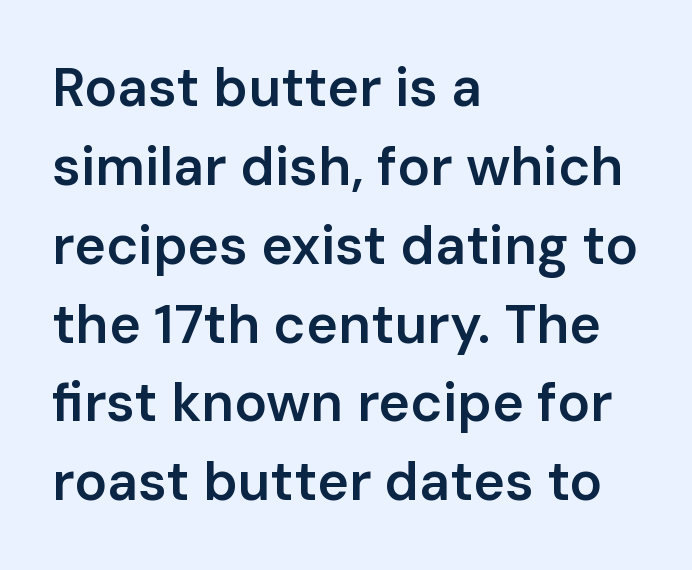
{"serif": "no", "italic": "no", "bold": "semi", "weight": "semibold", "width": "normal", "stroke_contrast": "low", "x_height": "medium", "monospaced": "no", "underline": "no", "align": "left", "line_spacing": "normal", "line_spacing_ratio": 1.46, "letter_spacing": "normal", "letter_spacing_em": 0.0, "glyph_px": 54}
